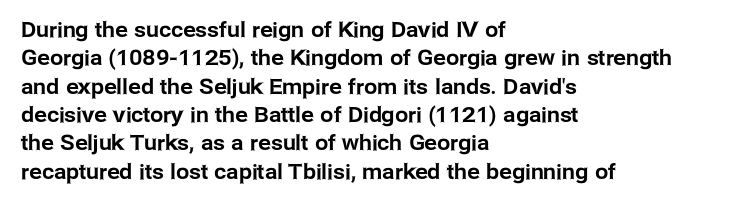
Q: Is the text italic (slanted)? A: No, it is upright.
Q: Is the text underlined? A: No.
Q: How is the paragraph aligned? A: Left-aligned.
Q: Is the spacing between letters normal or unusually wide? A: Normal.
Q: Is the spacing between lines tight, normal or loose? A: Normal.
